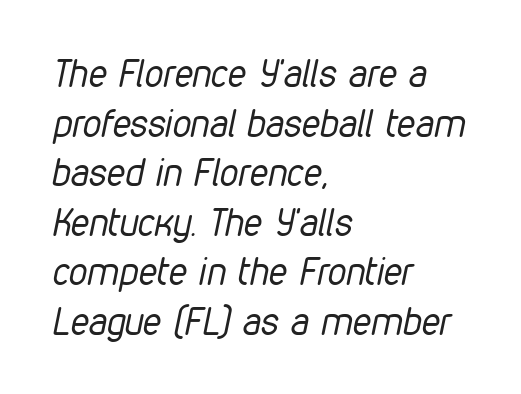
The image shows 37 px regular-weight, condensed type, italic (leaning right); set left-aligned, normal line spacing (1.34x), normal letter spacing, not underlined; low stroke contrast and a medium x-height.
